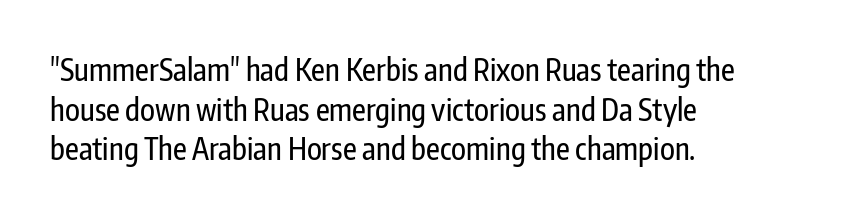
The image shows 30 px condensed sans-serif type, upright; set left-aligned, normal line spacing (1.32x), normal letter spacing, not underlined; low stroke contrast and a medium x-height.
